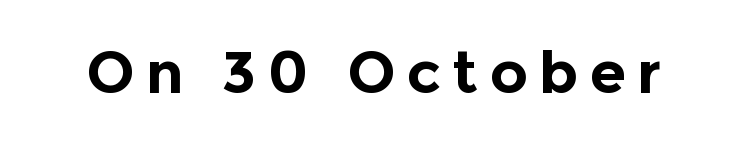
Q: Is the text bold? A: Yes.
Q: Is the text italic (slanted)? A: No, it is upright.
Q: Is the typeface a serif or a sans-serif typeface? A: Sans-serif.
Q: Is the text underlined? A: No.
Q: Width (condensed, normal, or wide)? A: Normal.
Q: x-height? A: Medium.
Q: Monospaced? A: No.
